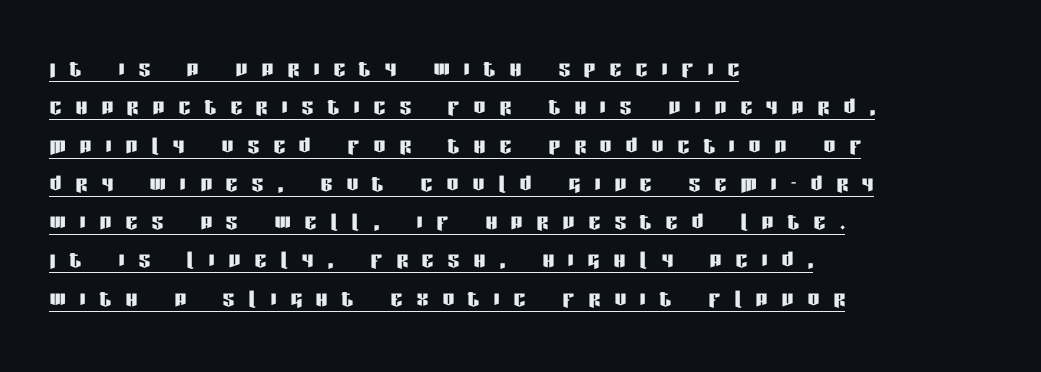
The image shows 29 px condensed sans-serif type, upright; set left-aligned, normal line spacing (1.32x), unusually wide letter spacing (+0.49 em), underlined; low stroke contrast and a large x-height.
